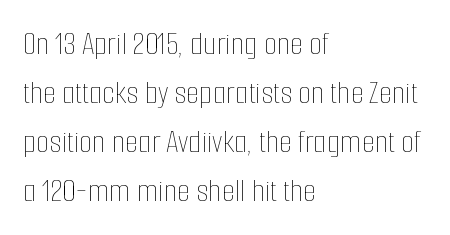
Q: Is the text bold? A: No.
Q: Is the text italic (slanted)? A: No, it is upright.
Q: Is the text underlined? A: No.
Q: How is the paragraph aligned? A: Left-aligned.
Q: Is the spacing between letters normal or unusually wide? A: Normal.
Q: Is the spacing between lines tight, normal or loose? A: Normal.
Q: Width (condensed, normal, or wide)? A: Condensed.
Q: Stroke contrast? A: Low.
Q: x-height? A: Medium.
Q: Monospaced? A: No.
